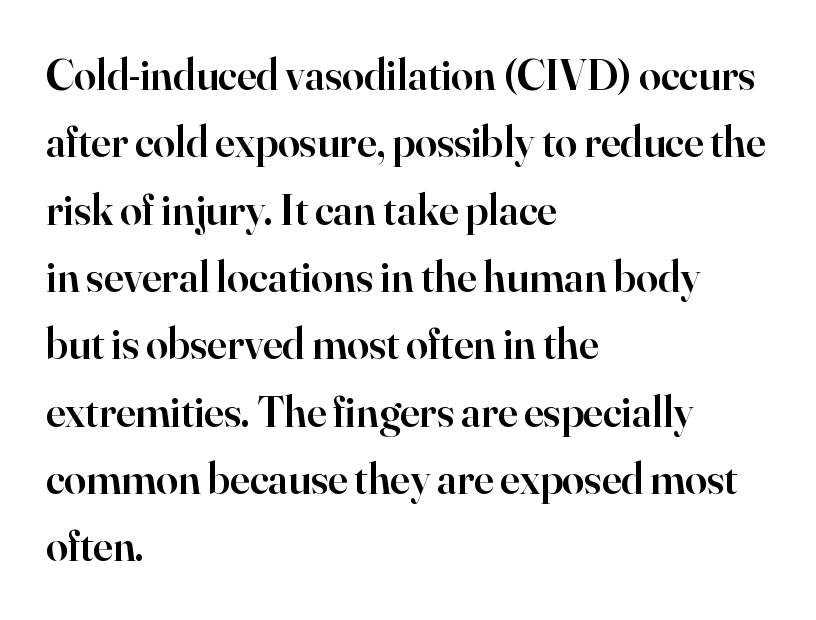
The image shows 44 px semibold serif type, upright; set left-aligned, normal line spacing (1.53x), normal letter spacing, not underlined; high stroke contrast and a small x-height.
